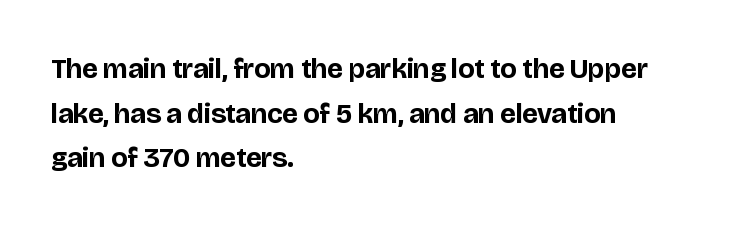
The image shows 28 px bold sans-serif type, upright; set left-aligned, normal line spacing (1.59x), normal letter spacing, not underlined; low stroke contrast and a large x-height.
